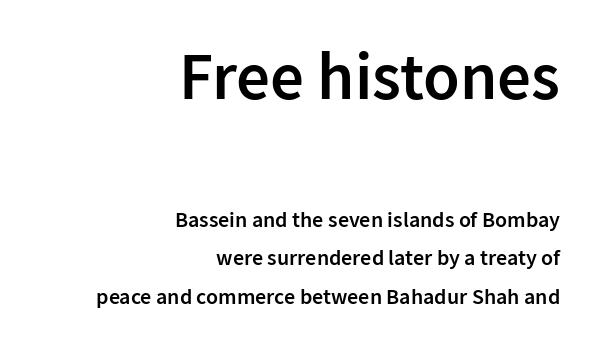
Italic: no, the glyphs are upright roman. Is the lower block the larger one? No — the upper block carries the bigger type. This is moderately heavy type, rendered in semibold. Grotesque or geometric, the face here clearly has no serifs.
